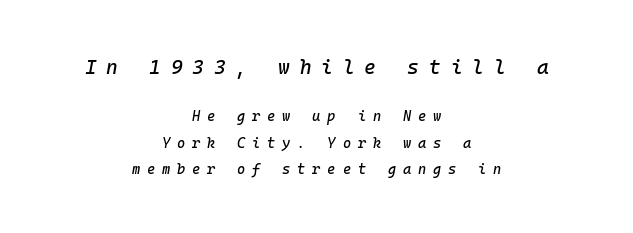
Q: Is the text italic (slanted)? A: Yes, it leans right by about 10 degrees.
Q: Is the text underlined? A: No.
Q: How is the paragraph aligned? A: Centered.
Q: Is the spacing between letters normal or unusually wide? A: Unusually wide.
Q: Which block of text is set in a larger size, the first (top) or the second (bottom)? A: The first (top) one.
